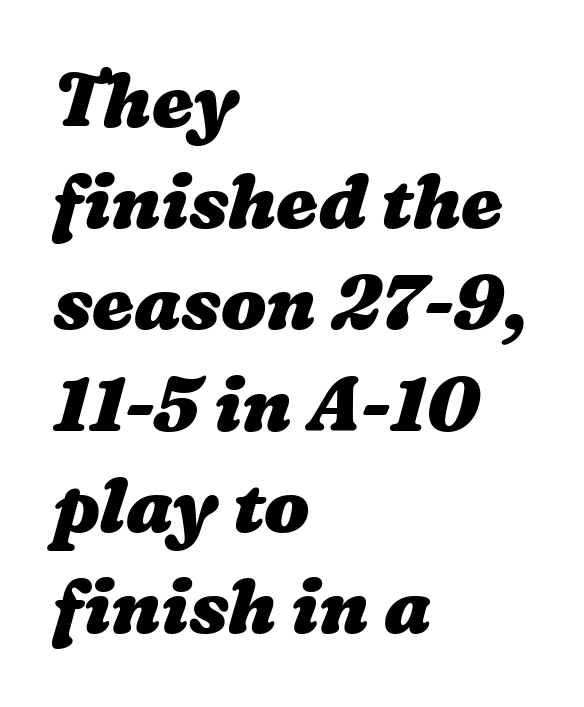
The image shows 75 px heavy, wide type; set left-aligned, normal line spacing (1.35x), normal letter spacing, not underlined; medium stroke contrast and a medium x-height.
